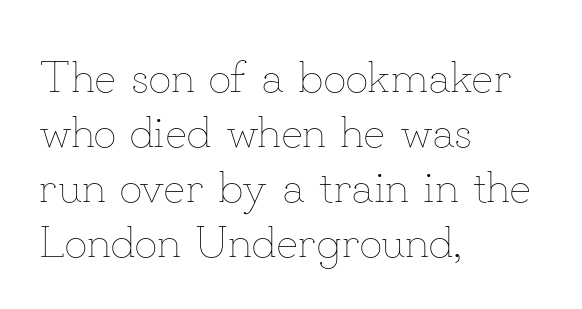
{"italic": "no", "bold": "no", "weight": "thin", "width": "normal", "stroke_contrast": "low", "x_height": "small", "monospaced": "no", "underline": "no", "align": "left", "line_spacing_ratio": 1.22, "letter_spacing": "normal", "letter_spacing_em": 0.0, "glyph_px": 45}
